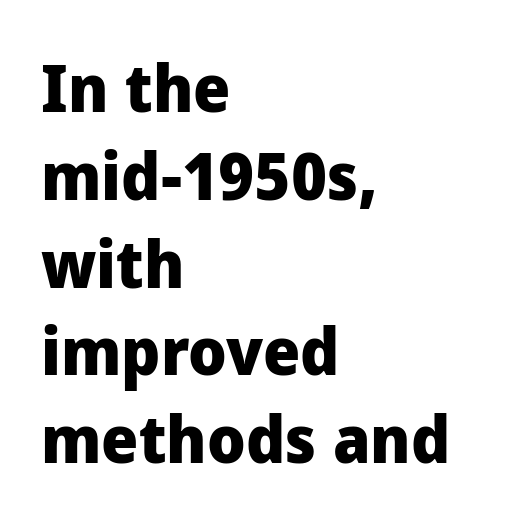
Unlike a traditional serif, this face leaves its strokes unadorned. The strip under each line holds only bare page. What stands out about the letter spacing? Nothing — it is the standard amount. Baseline-to-baseline distance is the conventional proportion of letter height. Looks like regular typesetting: each glyph gets only the width it needs.
